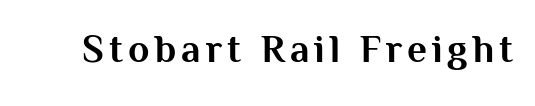
Proportional: the letters do not fall into vertical columns. When letters stand straight like this, we call the style roman or upright. Regarding serifs, this sample does without them. The specimen omits any rule beneath the text block's lines. The font is running at its bold setting.
